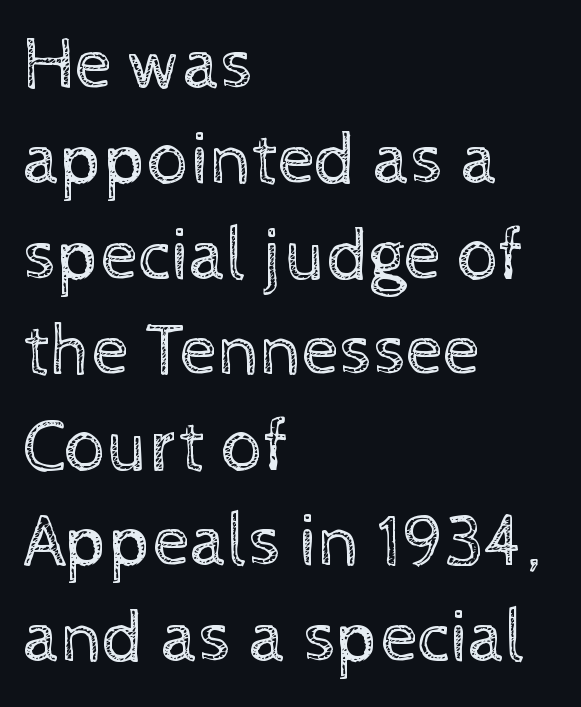
Q: Is the text bold? A: No.
Q: Is the text italic (slanted)? A: No, it is upright.
Q: Is the text underlined? A: No.
Q: How is the paragraph aligned? A: Left-aligned.
Q: Is the spacing between letters normal or unusually wide? A: Normal.
Q: Is the spacing between lines tight, normal or loose? A: Normal.
Q: Width (condensed, normal, or wide)? A: Normal.
Q: x-height? A: Medium.
Q: Monospaced? A: No.
